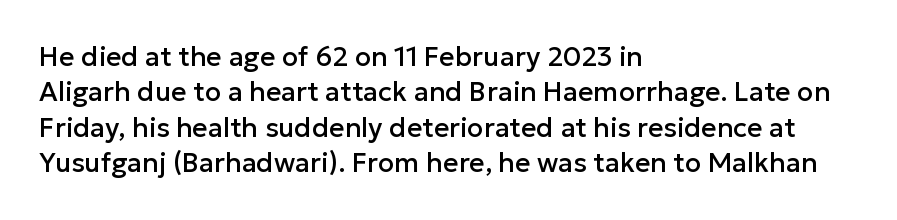
The image shows 27 px text type, upright; set left-aligned, normal line spacing (1.31x), normal letter spacing, not underlined.
